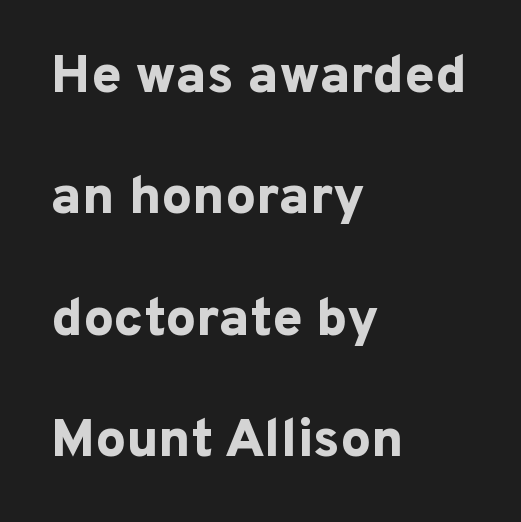
Tall strokes in this sample are plumb rather than angled. You can tell from the bare stems that sans-serif type was used. Decoration check: the copy has no underline. Stroke thickness is high; the sample reads as a true bold. Widely set lines give the paragraph a tall, airy silhouette.
